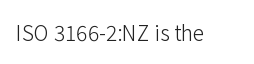
The passage shown is not underscored anywhere. The font's upright variant was chosen for this text. Stems here are at most as thick as an everyday book face. Observe the ordinary spacing: letters are neighbours, not strangers.
